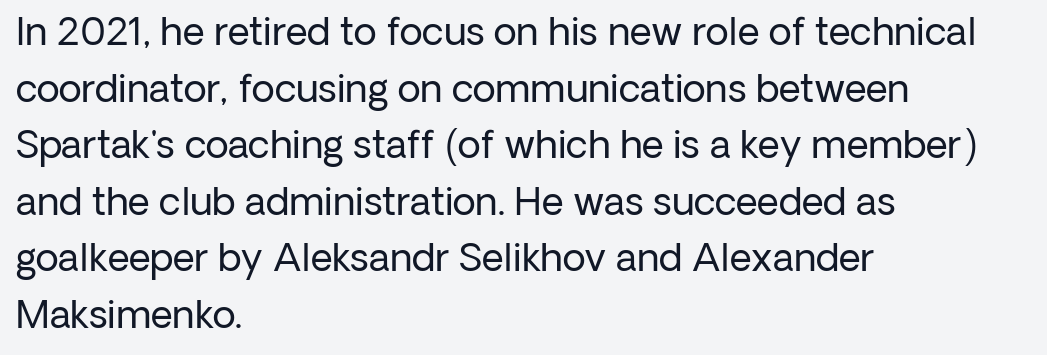
{"serif": "no", "italic": "no", "bold": "no", "weight": "regular", "width": "normal", "stroke_contrast": "low", "x_height": "medium", "monospaced": "no", "underline": "no", "align": "left", "line_spacing": "normal", "line_spacing_ratio": 1.49, "letter_spacing": "normal", "letter_spacing_em": 0.0, "glyph_px": 38}
